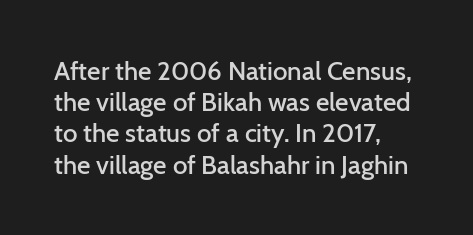
One-word summary of the alignment: left. Anything drawn beneath the words? Only blank space. Style check: upright. Each word holds together tightly as a unit, with standard inter-letter gaps. A semibold gives these letters moderate extra thickness, short of bold.
